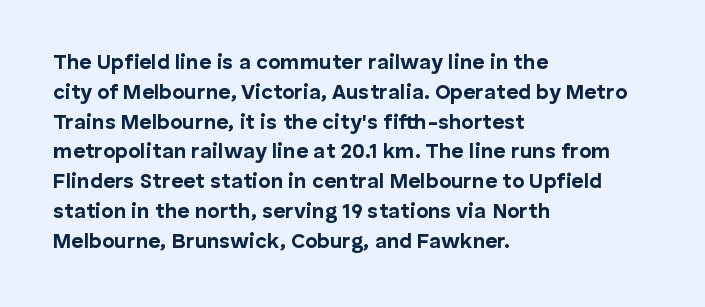
A bare baseline throughout the passage. Heavy-handed strokes throughout: this text is bold. Style check: upright. The setting favours the left margin, as ordinary paragraphs usually do. How are the letters spaced? Ordinarily, with no added tracking.
